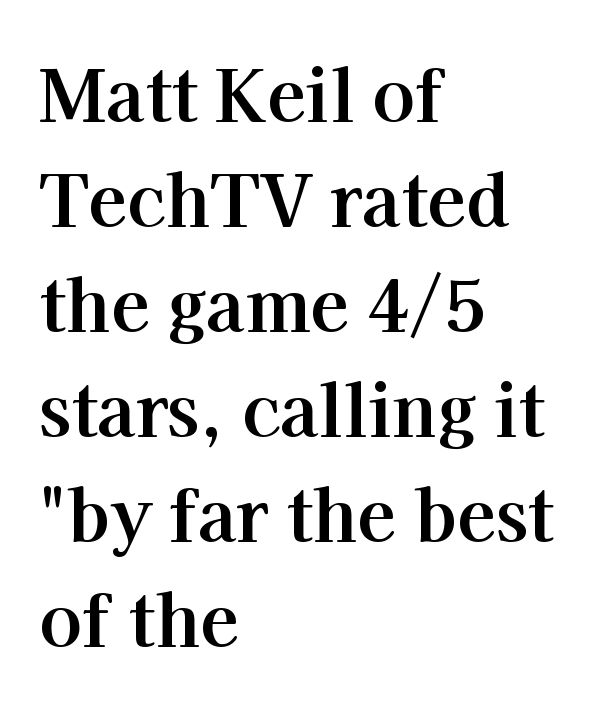
One glance says typical: line gaps are just what's usual. Caption: standard tracking, unaltered. Each letter's strokes conclude with small projecting serifs. Short and long lines alike share a common starting point at left. The face used here has the dense, thick strokes of a bold.
